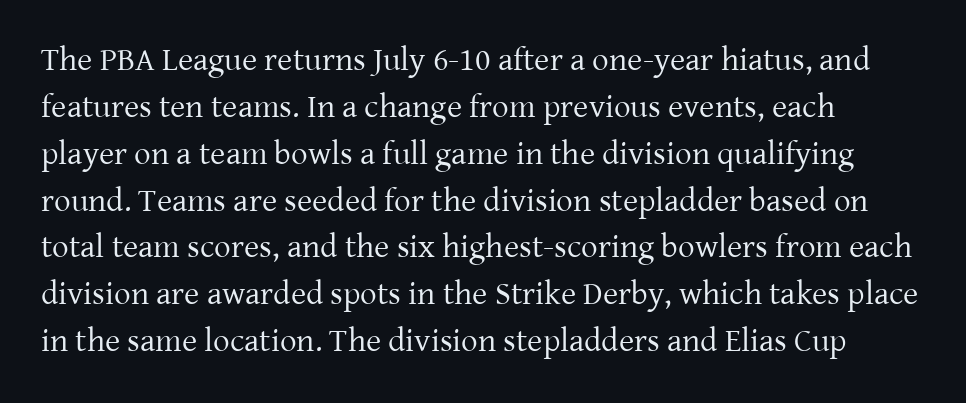
Q: Is the text bold? A: No.
Q: Is the text italic (slanted)? A: No, it is upright.
Q: Is the typeface a serif or a sans-serif typeface? A: Serif.
Q: Is the text underlined? A: No.
Q: How is the paragraph aligned? A: Left-aligned.
Q: Is the spacing between letters normal or unusually wide? A: Normal.
Q: Is the spacing between lines tight, normal or loose? A: Normal.
Q: Width (condensed, normal, or wide)? A: Normal.
Q: Stroke contrast? A: Low.
Q: x-height? A: Medium.
Q: Monospaced? A: No.
